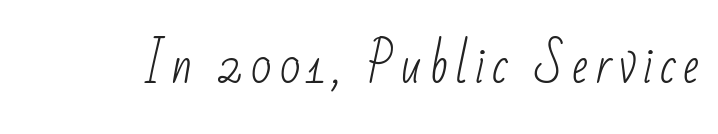
The image shows 48 px light, condensed sans-serif type; set not underlined; low stroke contrast and a small x-height.
